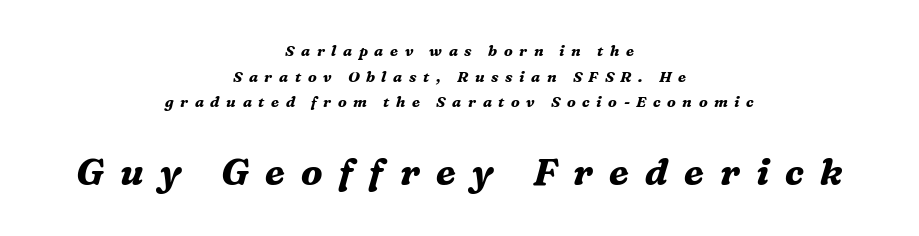
{"serif": "yes", "italic": "yes", "lean": "right", "slant_degrees": 16, "bold": "yes", "weight": "bold", "width": "normal", "stroke_contrast": "medium", "x_height": "medium", "monospaced": "no", "underline": "no", "align": "center", "line_spacing_ratio": 1.71, "letter_spacing": "wide", "letter_spacing_em": 0.44, "larger_block": "second", "size_ratio": 2.47, "glyph_px": 37}
